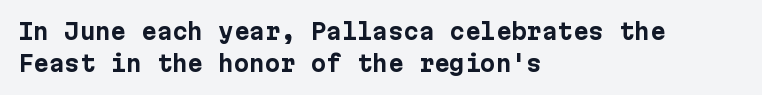
{"italic": "no", "bold": "yes", "underline": "no", "align": "left", "line_spacing": "normal", "line_spacing_ratio": 1.45, "letter_spacing": "normal", "letter_spacing_em": 0.0, "glyph_px": 22}
